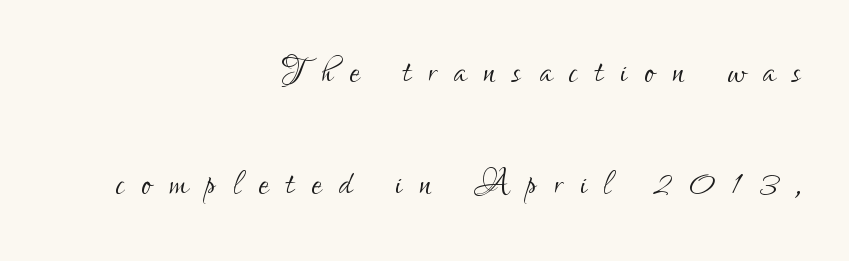
{"serif": "no", "bold": "no", "weight": "light", "width": "condensed", "stroke_contrast": "low", "x_height": "small", "monospaced": "no", "underline": "no", "align": "right", "line_spacing": "loose", "line_spacing_ratio": 2.49, "letter_spacing": "wide", "letter_spacing_em": 0.39, "glyph_px": 45}
